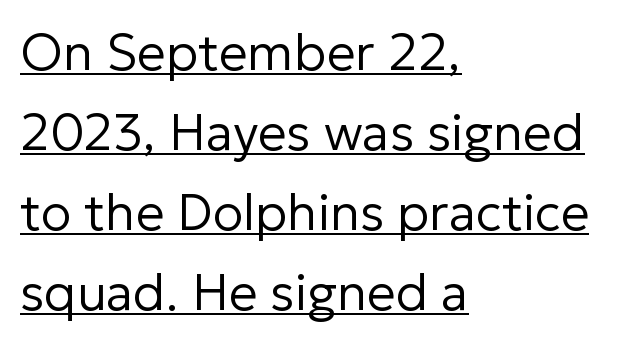
{"serif": "no", "italic": "no", "bold": "no", "weight": "regular", "width": "normal", "stroke_contrast": "low", "x_height": "medium", "monospaced": "no", "underline": "yes", "align": "left", "line_spacing": "normal", "line_spacing_ratio": 1.57, "letter_spacing": "normal", "letter_spacing_em": 0.0, "glyph_px": 51}
